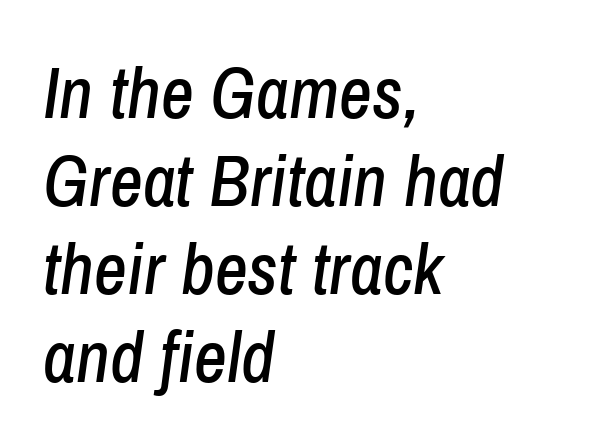
Q: Is the text italic (slanted)? A: Yes, it leans right by about 8 degrees.
Q: Is the text underlined? A: No.
Q: How is the paragraph aligned? A: Left-aligned.
Q: Is the spacing between letters normal or unusually wide? A: Normal.
Q: Width (condensed, normal, or wide)? A: Condensed.
Q: Stroke contrast? A: Low.
Q: x-height? A: Medium.
Q: Monospaced? A: No.
